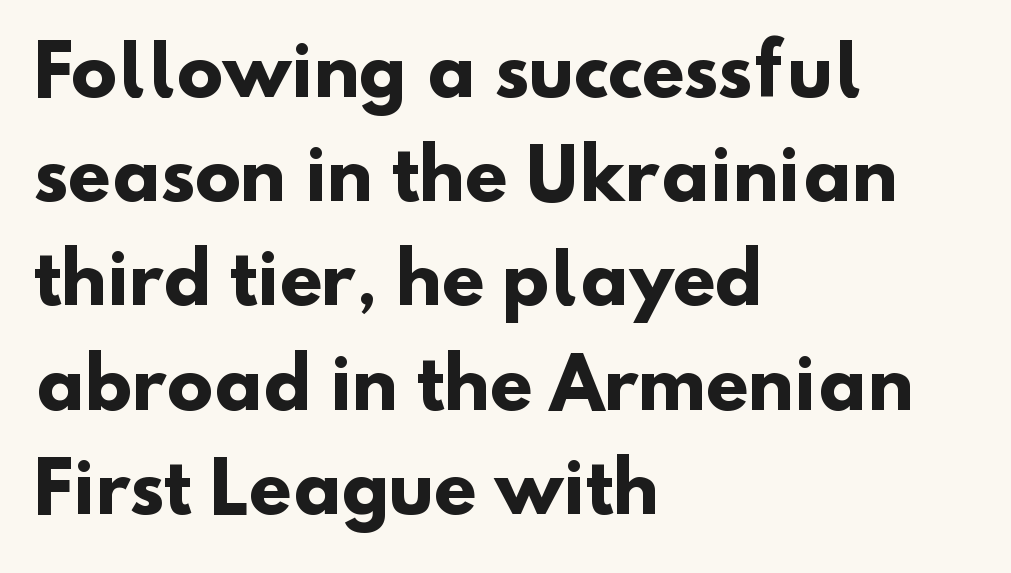
Q: Is the text bold? A: Yes.
Q: Is the typeface a serif or a sans-serif typeface? A: Sans-serif.
Q: Is the text underlined? A: No.
Q: How is the paragraph aligned? A: Left-aligned.
Q: Is the spacing between letters normal or unusually wide? A: Normal.
Q: Is the spacing between lines tight, normal or loose? A: Normal.
Q: Width (condensed, normal, or wide)? A: Normal.
Q: Stroke contrast? A: Low.
Q: x-height? A: Small.
Q: Monospaced? A: No.
